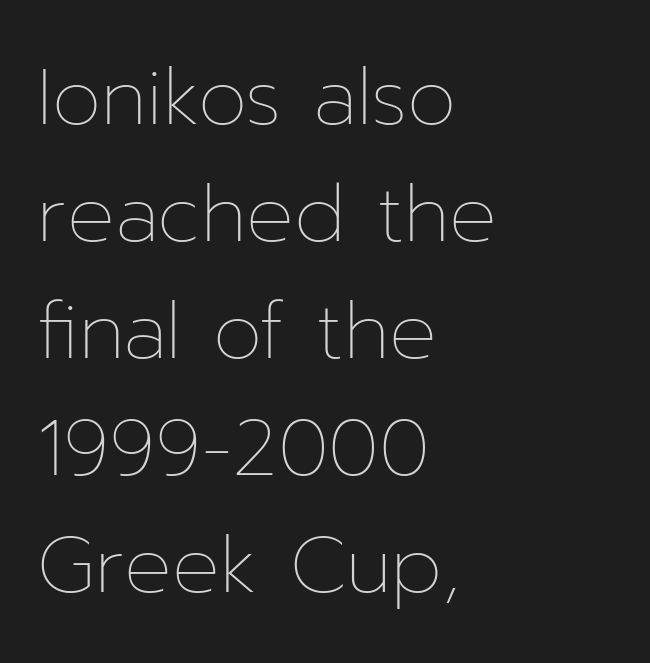
The image shows 79 px thin type, upright; set left-aligned, normal line spacing (1.48x), normal letter spacing, not underlined; low stroke contrast and a medium x-height.
